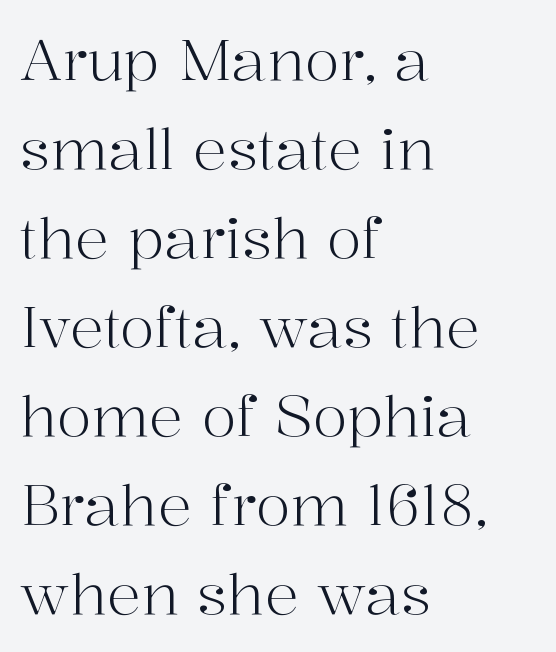
Q: Is the text bold? A: No.
Q: Is the text italic (slanted)? A: No, it is upright.
Q: Is the typeface a serif or a sans-serif typeface? A: Serif.
Q: Is the text underlined? A: No.
Q: How is the paragraph aligned? A: Left-aligned.
Q: Is the spacing between letters normal or unusually wide? A: Normal.
Q: Is the spacing between lines tight, normal or loose? A: Normal.
Q: Width (condensed, normal, or wide)? A: Normal.
Q: Stroke contrast? A: High.
Q: x-height? A: Medium.
Q: Monospaced? A: No.
